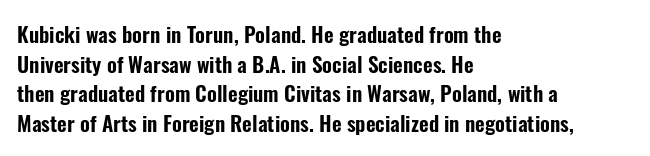
The image shows 21 px text type, upright; set left-aligned, normal line spacing (1.41x), normal letter spacing, not underlined.
